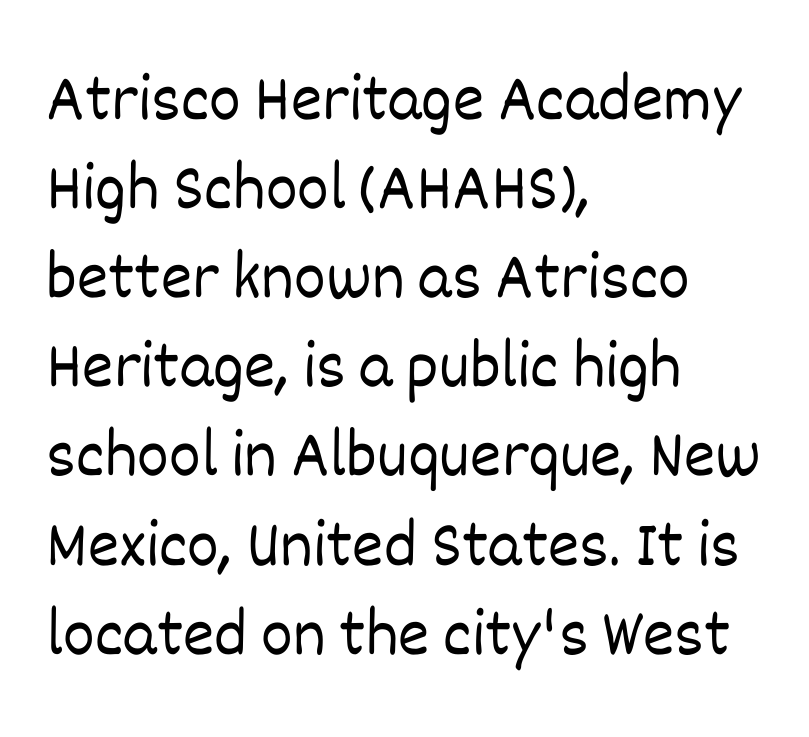
The image shows 67 px light type, upright; set left-aligned, normal line spacing (1.33x), normal letter spacing, not underlined; low stroke contrast and a large x-height.
